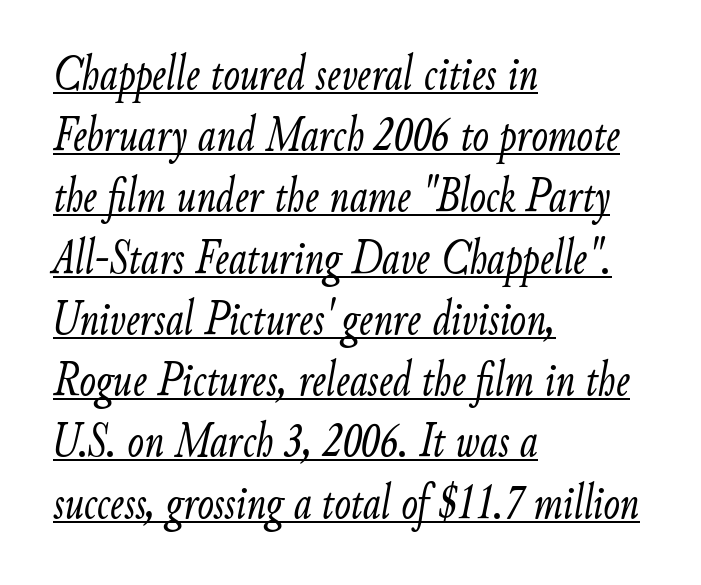
Q: Is the text bold? A: No.
Q: Is the text italic (slanted)? A: Yes, it leans right by about 9 degrees.
Q: Is the text underlined? A: Yes.
Q: How is the paragraph aligned? A: Left-aligned.
Q: Is the spacing between letters normal or unusually wide? A: Normal.
Q: Is the spacing between lines tight, normal or loose? A: Normal.
Q: Width (condensed, normal, or wide)? A: Condensed.
Q: Stroke contrast? A: Low.
Q: x-height? A: Small.
Q: Monospaced? A: No.
